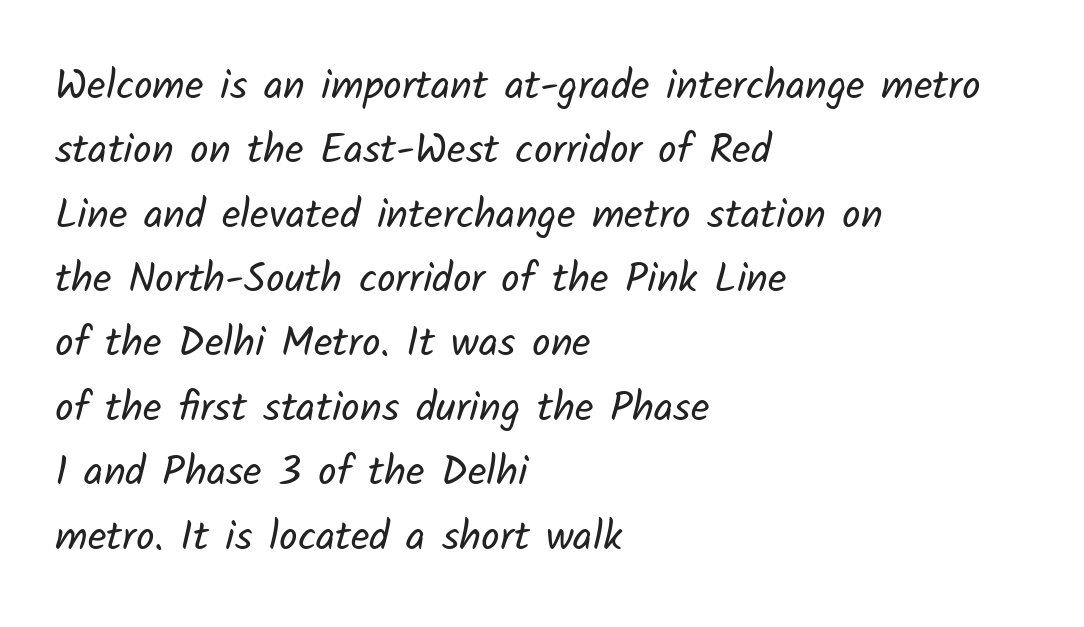
The image shows 41 px regular-weight sans-serif type; set left-aligned, normal line spacing (1.57x), normal letter spacing, not underlined; low stroke contrast and a medium x-height.
